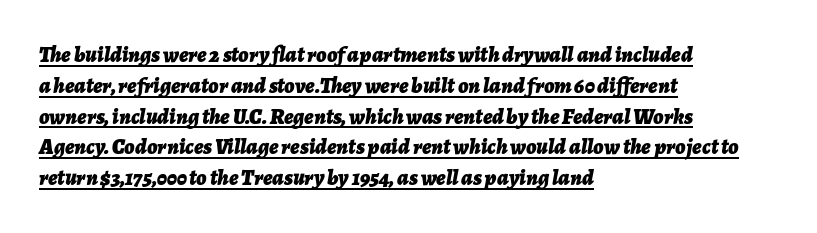
The image shows 22 px bold type, italic (leaning right); set left-aligned, normal line spacing (1.4x), normal letter spacing, underlined.
